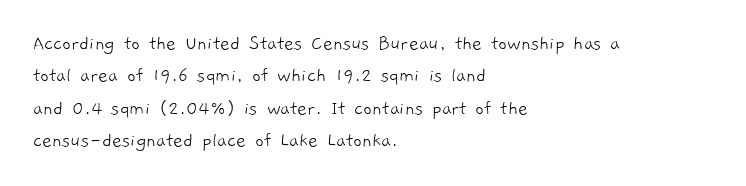
Check under the words: just untouched page. In terms of letterspacing, this is plain default setting. On a weight scale, this lands at 450 or below. The lines in this sample share a left origin and differ only in where they stop.
